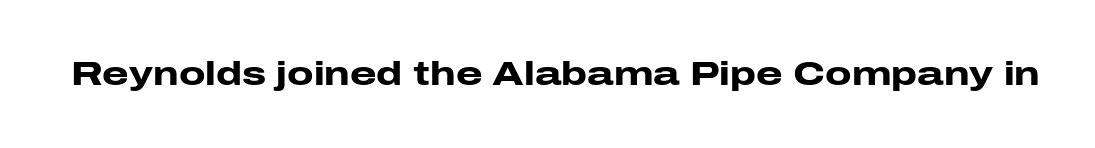
{"serif": "no", "italic": "no", "bold": "yes", "weight": "heavy", "width": "wide", "stroke_contrast": "low", "x_height": "medium", "monospaced": "no", "underline": "no", "letter_spacing": "normal", "letter_spacing_em": 0.0, "glyph_px": 34}
